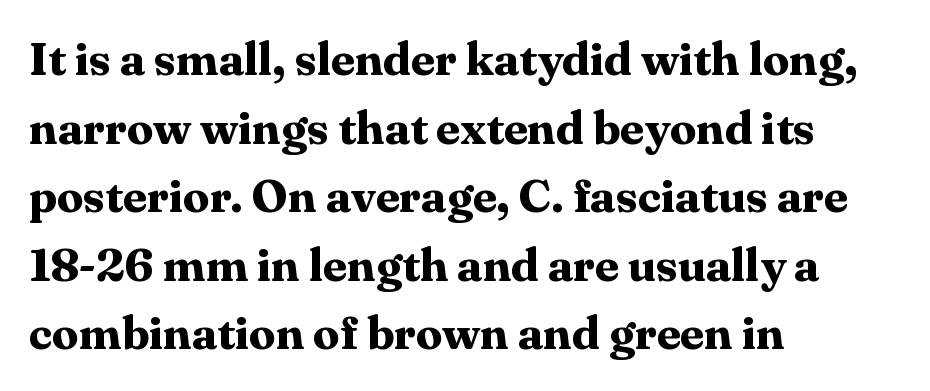
Q: Is the text bold? A: Yes.
Q: Is the text italic (slanted)? A: No, it is upright.
Q: Is the typeface a serif or a sans-serif typeface? A: Serif.
Q: Is the text underlined? A: No.
Q: How is the paragraph aligned? A: Left-aligned.
Q: Is the spacing between letters normal or unusually wide? A: Normal.
Q: Is the spacing between lines tight, normal or loose? A: Normal.
Q: Width (condensed, normal, or wide)? A: Normal.
Q: Stroke contrast? A: Medium.
Q: x-height? A: Medium.
Q: Monospaced? A: No.
